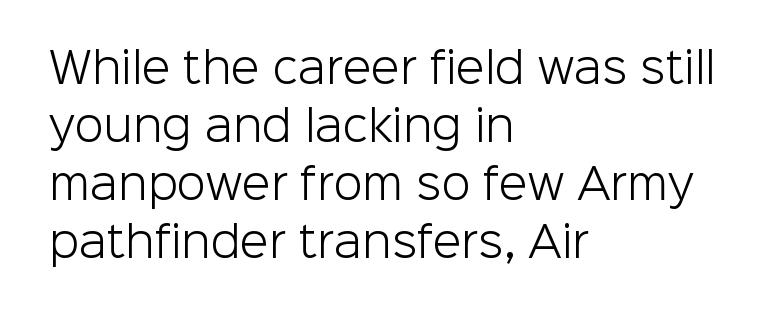
{"serif": "no", "italic": "no", "bold": "no", "weight": "light", "width": "normal", "stroke_contrast": "low", "x_height": "medium", "monospaced": "no", "underline": "no", "align": "left", "line_spacing": "normal", "line_spacing_ratio": 1.38, "letter_spacing": "normal", "letter_spacing_em": 0.0, "glyph_px": 42}
